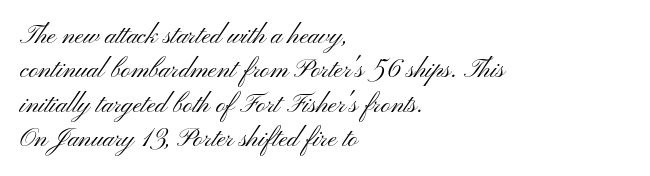
Leftover space on each line is placed entirely after the last word. The rendering uses a moderate line-height, typical for paragraphs. Underlining? Definitely not there. A light-to-regular cut is what we see here.
